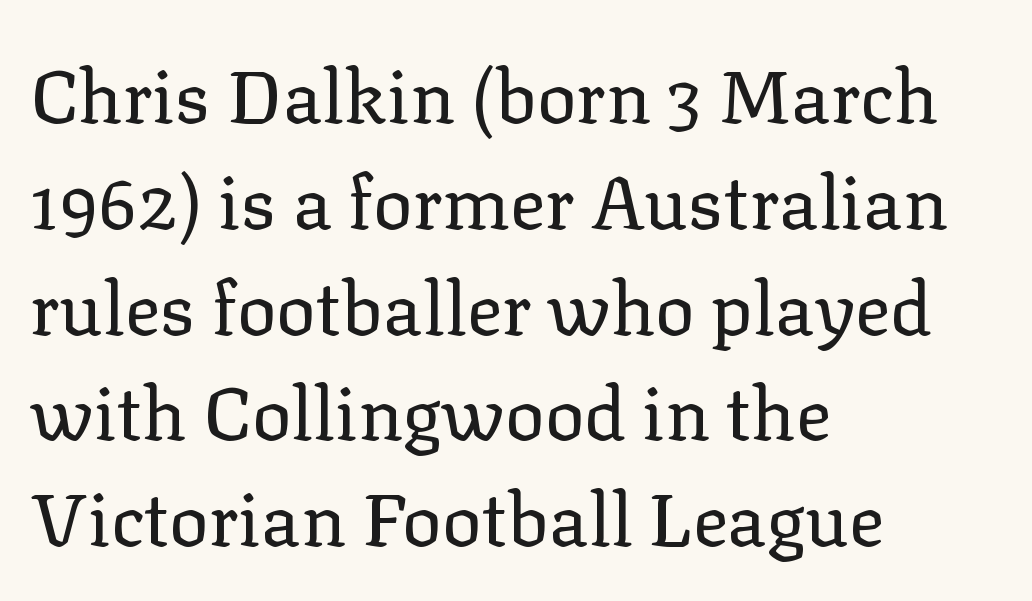
Q: Is the text bold? A: No.
Q: Is the text italic (slanted)? A: No, it is upright.
Q: Is the typeface a serif or a sans-serif typeface? A: Serif.
Q: Is the text underlined? A: No.
Q: How is the paragraph aligned? A: Left-aligned.
Q: Is the spacing between letters normal or unusually wide? A: Normal.
Q: Is the spacing between lines tight, normal or loose? A: Normal.
Q: Width (condensed, normal, or wide)? A: Normal.
Q: Stroke contrast? A: Low.
Q: x-height? A: Medium.
Q: Monospaced? A: No.
